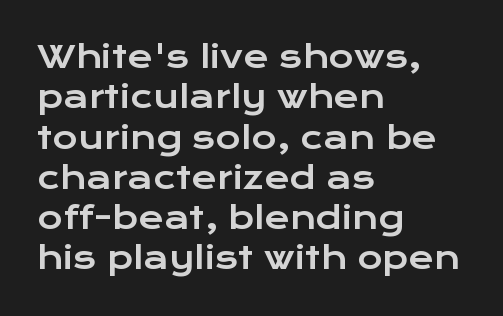
{"serif": "no", "italic": "no", "width": "wide", "stroke_contrast": "low", "x_height": "medium", "monospaced": "no", "underline": "no", "align": "left", "line_spacing": "normal", "line_spacing_ratio": 1.3, "letter_spacing": "normal", "letter_spacing_em": 0.0, "glyph_px": 31}
